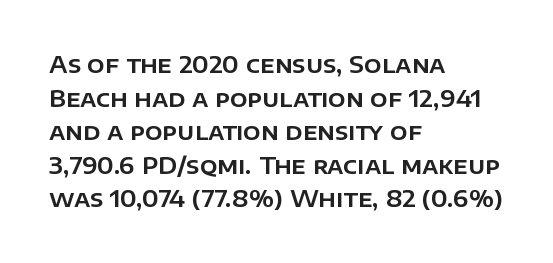
{"italic": "no", "underline": "no", "align": "left", "line_spacing": "normal", "line_spacing_ratio": 1.46, "letter_spacing": "normal", "letter_spacing_em": 0.0, "glyph_px": 23}
